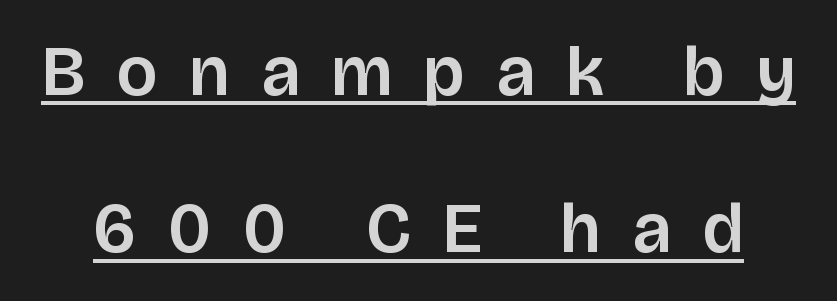
The image shows 70 px sans-serif type, upright; set loose line spacing (2.25x), unusually wide letter spacing (+0.46 em), underlined; low stroke contrast and a large x-height.
